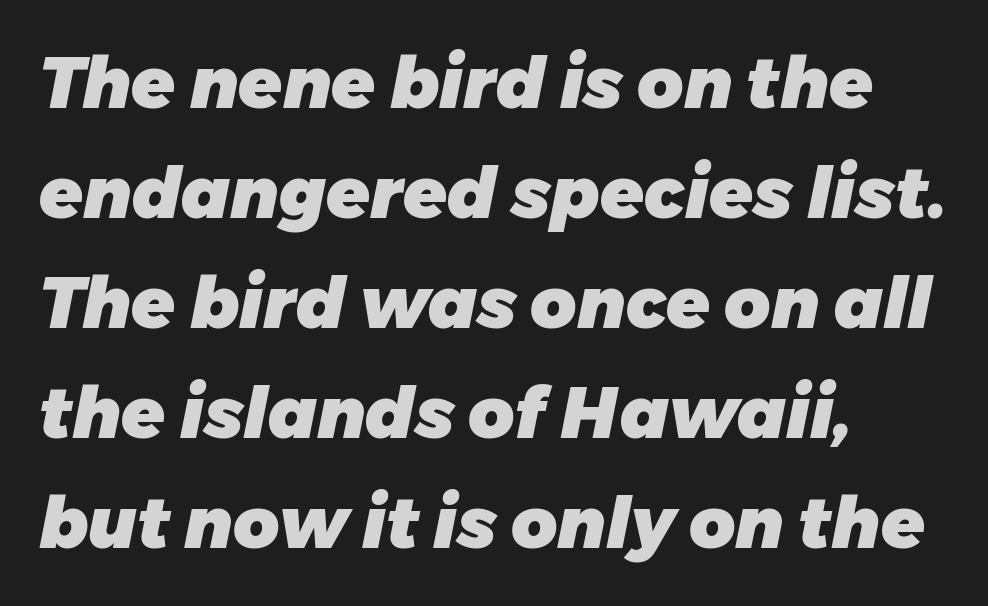
The image shows 71 px heavy type, italic (leaning right); set left-aligned, normal line spacing (1.55x), normal letter spacing, not underlined; low stroke contrast and a medium x-height.
